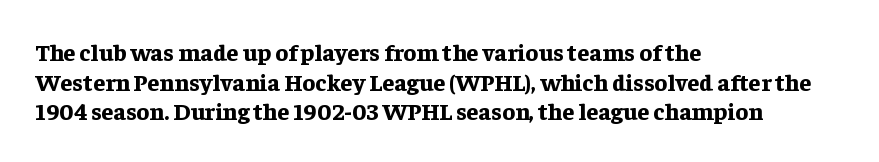
Nobody drew a line under any word here. The lettering stays uniformly vertical, giving the passage a roman look. Each word holds together tightly as a unit, with standard inter-letter gaps. A student would call this left alignment; a typographer would say flush left, rag right. Typographic density is high because the face is bold.
